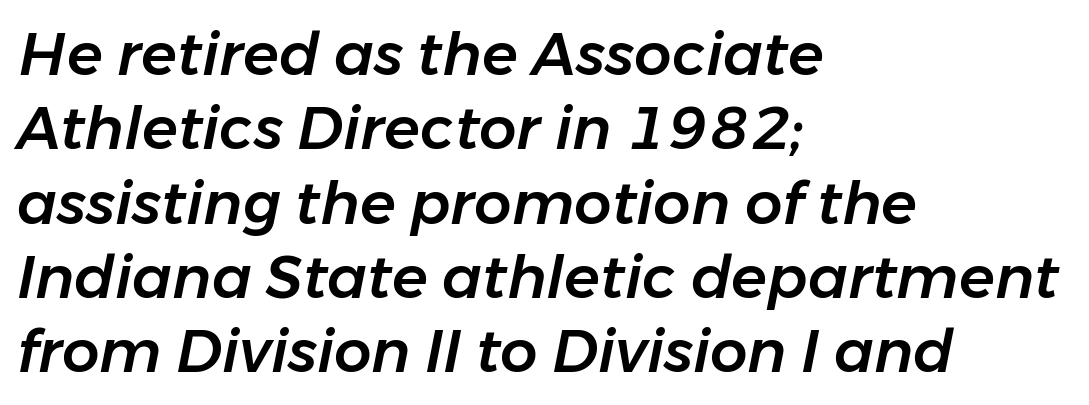
Q: Is the text italic (slanted)? A: Yes, it leans right by about 11 degrees.
Q: Is the text underlined? A: No.
Q: How is the paragraph aligned? A: Left-aligned.
Q: Is the spacing between letters normal or unusually wide? A: Normal.
Q: Is the spacing between lines tight, normal or loose? A: Normal.
Q: Width (condensed, normal, or wide)? A: Normal.
Q: Stroke contrast? A: Low.
Q: x-height? A: Medium.
Q: Monospaced? A: No.
